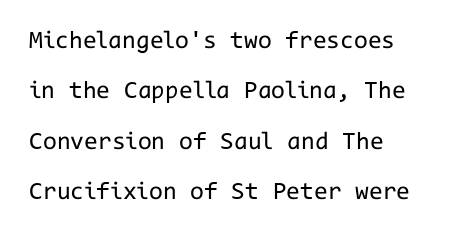
Q: Is the text bold? A: No.
Q: Is the text italic (slanted)? A: No, it is upright.
Q: Is the text underlined? A: No.
Q: Is the spacing between letters normal or unusually wide? A: Normal.
Q: Is the spacing between lines tight, normal or loose? A: Loose.
